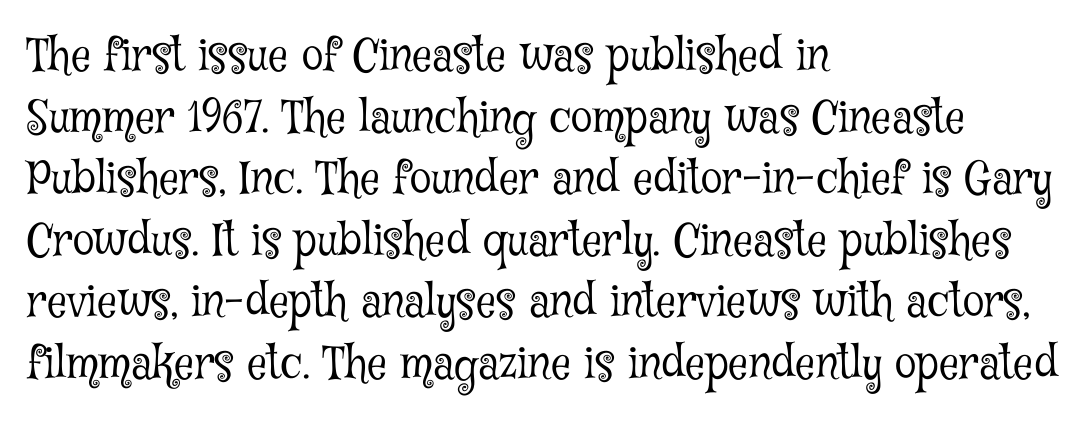
{"serif": "yes", "italic": "no", "bold": "no", "weight": "light", "width": "condensed", "stroke_contrast": "low", "x_height": "medium", "monospaced": "no", "underline": "no", "align": "left", "line_spacing": "normal", "line_spacing_ratio": 1.4, "letter_spacing": "normal", "letter_spacing_em": 0.0, "glyph_px": 44}
